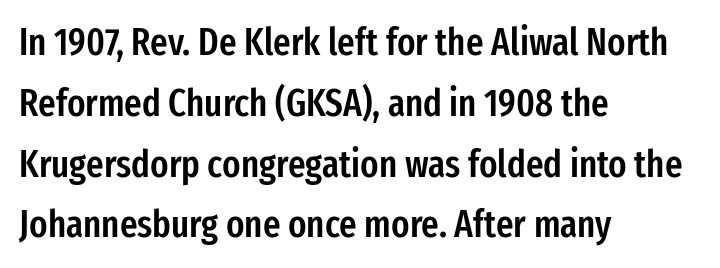
Where is the straight margin? On the left. The letters advance in unequal steps, a hallmark of proportional type. Upright lettering throughout. Quick note: interline space is typical. Plain, unruled lines of type. This is sans-serif lettering, the kind often seen on screens and signage.
